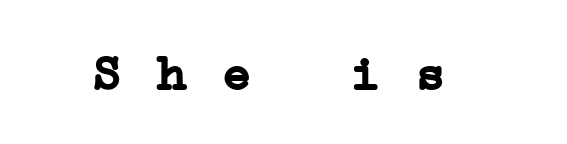
{"serif": "yes", "bold": "yes", "weight": "semibold", "width": "wide", "stroke_contrast": "low", "x_height": "medium", "monospaced": "yes", "underline": "no", "glyph_px": 49}
